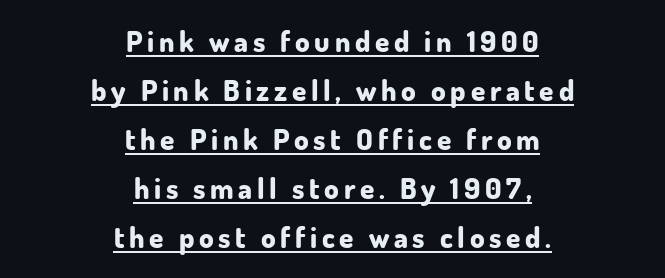
The designer went with a sans here, leaving each stem footless. One-word summary of the alignment: center. Every letter is thick-stroked: bold, no question. Proportional: the letters do not fall into vertical columns.
